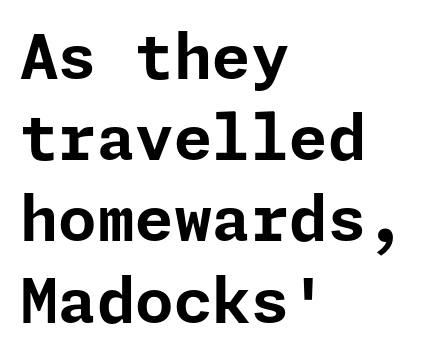
The text was rendered using a sans face with plain stroke endings. The lines sit at an ordinary, default distance from one another. Set as a true bold cut, around the 700 mark. The baseline area is clear. Line beginnings align vertically; line endings do not. This sample uses plain, unmodified letter spacing.
